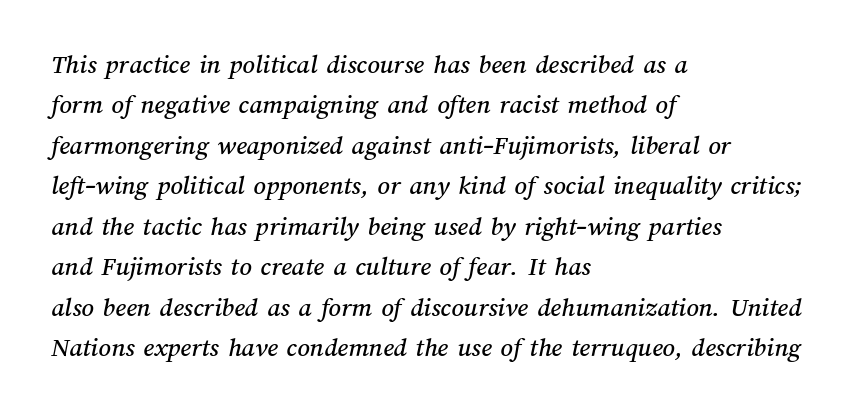
Q: Is the text underlined? A: No.
Q: How is the paragraph aligned? A: Left-aligned.
Q: Is the spacing between letters normal or unusually wide? A: Normal.
Q: Is the spacing between lines tight, normal or loose? A: Normal.
